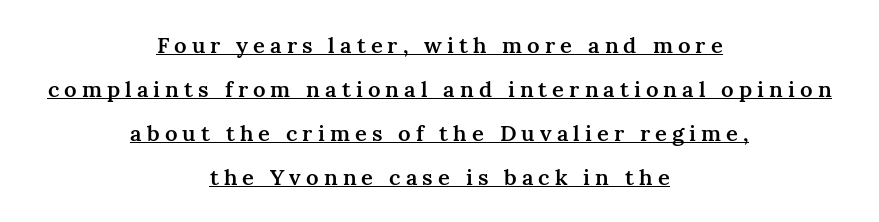
{"italic": "no", "bold": "semi", "underline": "yes", "align": "center", "line_spacing": "loose", "line_spacing_ratio": 2.0, "letter_spacing": "wide", "letter_spacing_em": 0.23, "glyph_px": 22}
